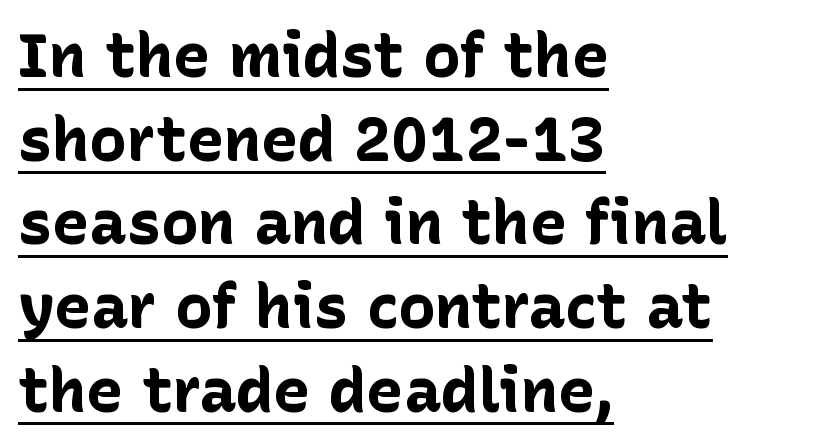
Q: Is the text bold? A: Yes.
Q: Is the text italic (slanted)? A: No, it is upright.
Q: Is the typeface a serif or a sans-serif typeface? A: Sans-serif.
Q: Is the text underlined? A: Yes.
Q: How is the paragraph aligned? A: Left-aligned.
Q: Is the spacing between letters normal or unusually wide? A: Normal.
Q: Is the spacing between lines tight, normal or loose? A: Normal.
Q: Width (condensed, normal, or wide)? A: Normal.
Q: Stroke contrast? A: Low.
Q: x-height? A: Medium.
Q: Monospaced? A: No.
